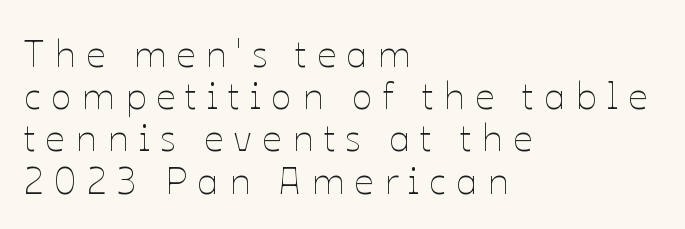
Descenders are the only things crossing below the line. The lettering stays uniformly vertical, giving the passage a roman look. Inter-character spacing is expanded well beyond the font's built-in metrics. Character widths vary here, with narrow letters taking less room than wide ones.
